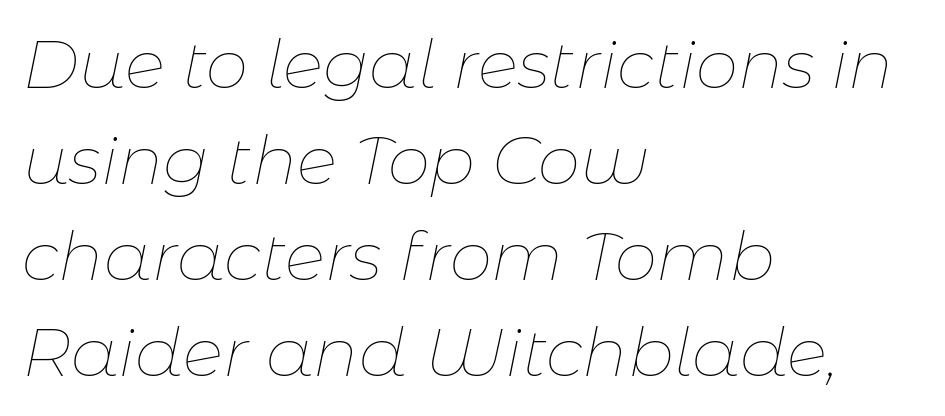
Q: Is the text bold? A: No.
Q: Is the text italic (slanted)? A: Yes, it leans right by about 11 degrees.
Q: Is the text underlined? A: No.
Q: How is the paragraph aligned? A: Left-aligned.
Q: Is the spacing between letters normal or unusually wide? A: Normal.
Q: Is the spacing between lines tight, normal or loose? A: Normal.
Q: Width (condensed, normal, or wide)? A: Normal.
Q: Stroke contrast? A: Low.
Q: x-height? A: Medium.
Q: Monospaced? A: No.
